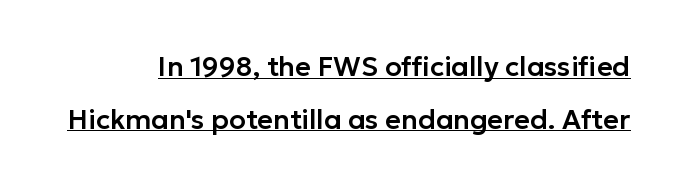
The typography opts for an upright posture over an oblique one. Inter-character spacing is left at the font's built-in metrics. What decoration does the sample have? An underline. The space between consecutive lines is lavish.
